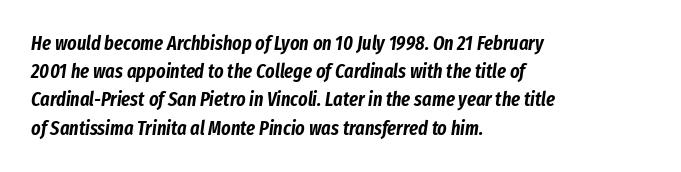
The image shows 20 px text type, italic (leaning right); set left-aligned, normal line spacing (1.41x), normal letter spacing, not underlined.
